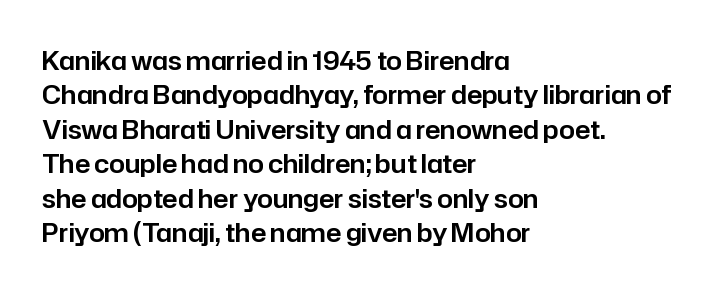
The image shows 25 px text type, upright; set left-aligned, normal line spacing (1.38x), normal letter spacing, not underlined.
